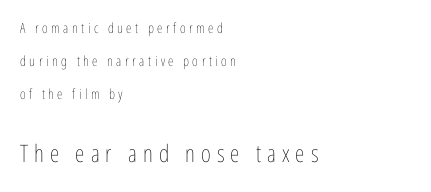
Q: Is the text bold? A: No.
Q: Is the text italic (slanted)? A: No, it is upright.
Q: Is the text underlined? A: No.
Q: How is the paragraph aligned? A: Left-aligned.
Q: Is the spacing between letters normal or unusually wide? A: Unusually wide.
Q: Is the spacing between lines tight, normal or loose? A: Loose.
Q: Which block of text is set in a larger size, the first (top) or the second (bottom)? A: The second (bottom) one.
